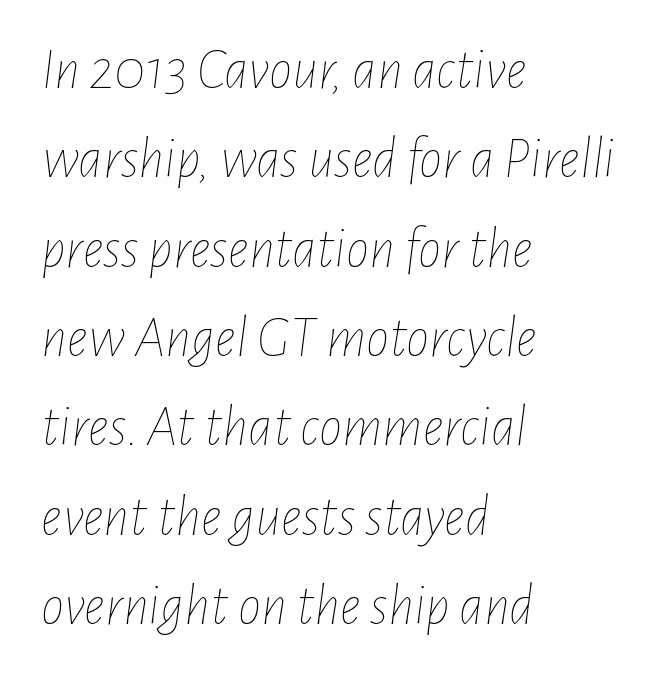
{"italic": "yes", "lean": "right", "slant_degrees": 7, "bold": "no", "weight": "thin", "width": "condensed", "stroke_contrast": "low", "x_height": "medium", "monospaced": "no", "underline": "no", "align": "left", "line_spacing": "normal", "line_spacing_ratio": 1.54, "letter_spacing": "normal", "letter_spacing_em": 0.0, "glyph_px": 58}
